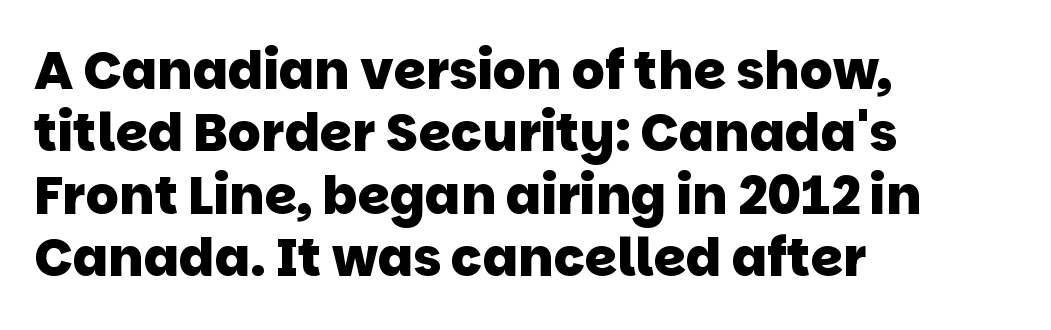
{"serif": "no", "bold": "yes", "weight": "heavy", "width": "normal", "stroke_contrast": "low", "x_height": "large", "monospaced": "no", "underline": "no", "align": "left", "line_spacing_ratio": 1.2, "letter_spacing": "normal", "letter_spacing_em": 0.0, "glyph_px": 52}
